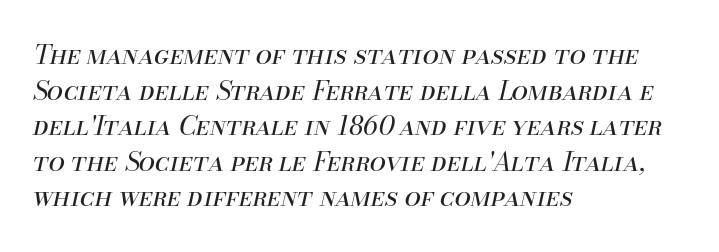
{"italic": "yes", "lean": "right", "slant_degrees": 13, "bold": "no", "underline": "no", "align": "left", "line_spacing": "normal", "line_spacing_ratio": 1.37, "letter_spacing": "normal", "letter_spacing_em": 0.0, "glyph_px": 26}
